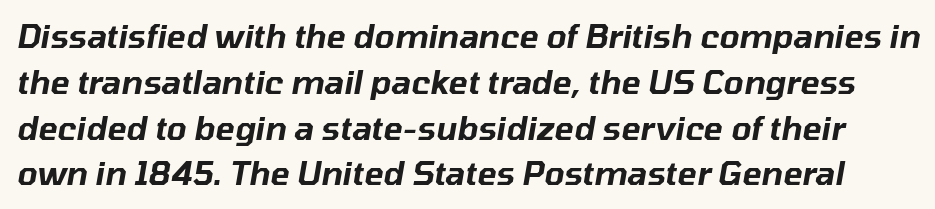
The image shows 32 px text type, italic (leaning right); set normal line spacing (1.43x), normal letter spacing, not underlined; low stroke contrast and a medium x-height.
